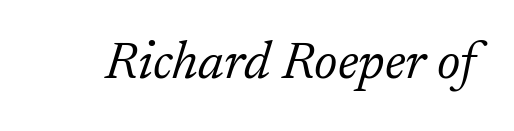
{"serif": "yes", "italic": "yes", "lean": "right", "slant_degrees": 17, "bold": "no", "weight": "light", "width": "normal", "stroke_contrast": "low", "x_height": "medium", "monospaced": "no", "underline": "no", "letter_spacing": "normal", "letter_spacing_em": 0.0, "glyph_px": 52}
